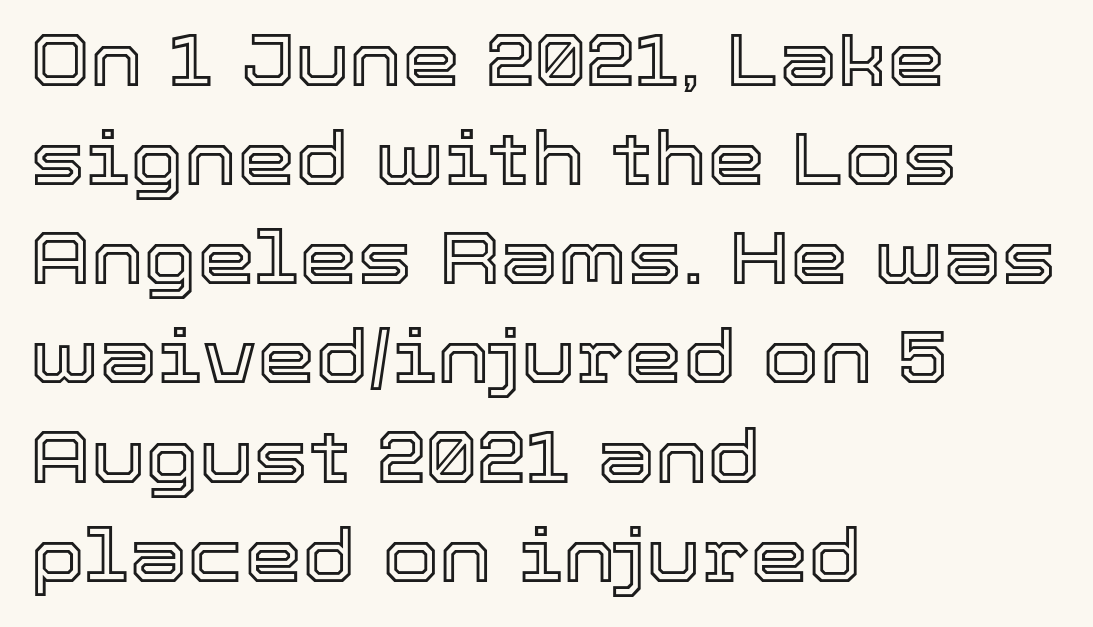
The image shows 74 px text type, upright; set left-aligned, normal line spacing (1.34x), normal letter spacing, not underlined; a medium x-height.
